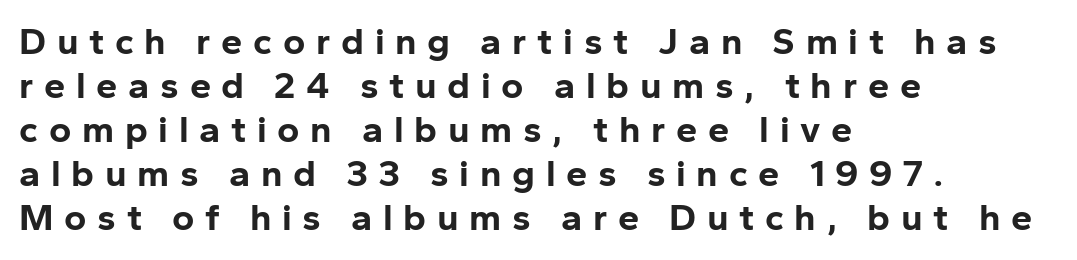
Q: Is the text bold? A: Yes.
Q: Is the text italic (slanted)? A: No, it is upright.
Q: Is the typeface a serif or a sans-serif typeface? A: Sans-serif.
Q: Is the text underlined? A: No.
Q: How is the paragraph aligned? A: Left-aligned.
Q: Is the spacing between letters normal or unusually wide? A: Unusually wide.
Q: Width (condensed, normal, or wide)? A: Normal.
Q: Stroke contrast? A: Low.
Q: x-height? A: Medium.
Q: Monospaced? A: No.
